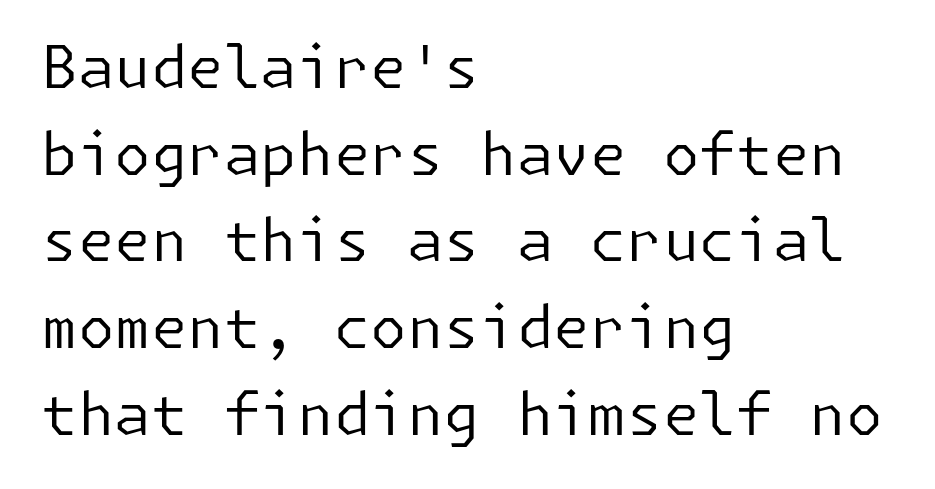
The image shows 59 px regular-weight sans-serif type, upright; set left-aligned, normal line spacing (1.47x), normal letter spacing, not underlined; low stroke contrast and a medium x-height.
